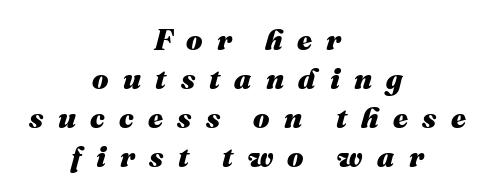
{"italic": "yes", "lean": "right", "slant_degrees": 16, "bold": "yes", "weight": "heavy", "width": "normal", "stroke_contrast": "medium", "x_height": "medium", "monospaced": "no", "underline": "no", "align": "center", "line_spacing": "normal", "line_spacing_ratio": 1.34, "letter_spacing": "wide", "letter_spacing_em": 0.49, "glyph_px": 29}
